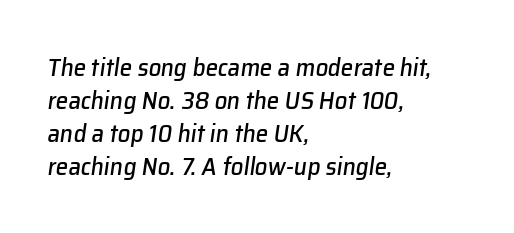
The image shows 25 px text type, italic (leaning right); set left-aligned, normal line spacing (1.32x), normal letter spacing, not underlined.
